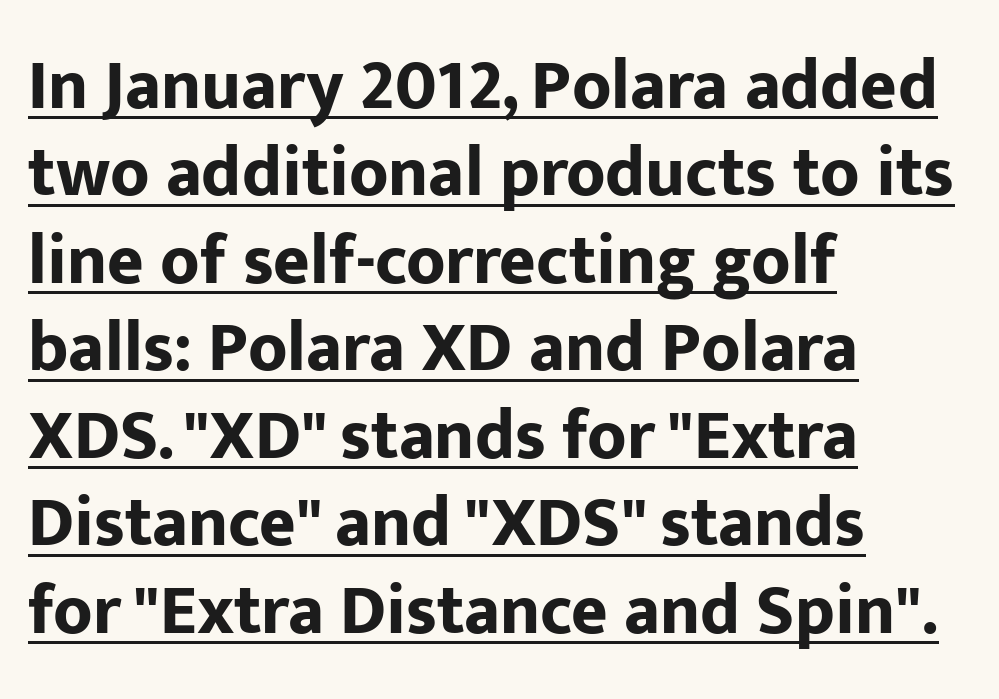
Q: Is the text bold? A: Yes.
Q: Is the text italic (slanted)? A: No, it is upright.
Q: Is the typeface a serif or a sans-serif typeface? A: Sans-serif.
Q: Is the text underlined? A: Yes.
Q: How is the paragraph aligned? A: Left-aligned.
Q: Is the spacing between letters normal or unusually wide? A: Normal.
Q: Is the spacing between lines tight, normal or loose? A: Normal.
Q: Width (condensed, normal, or wide)? A: Normal.
Q: Stroke contrast? A: Low.
Q: x-height? A: Medium.
Q: Monospaced? A: No.
